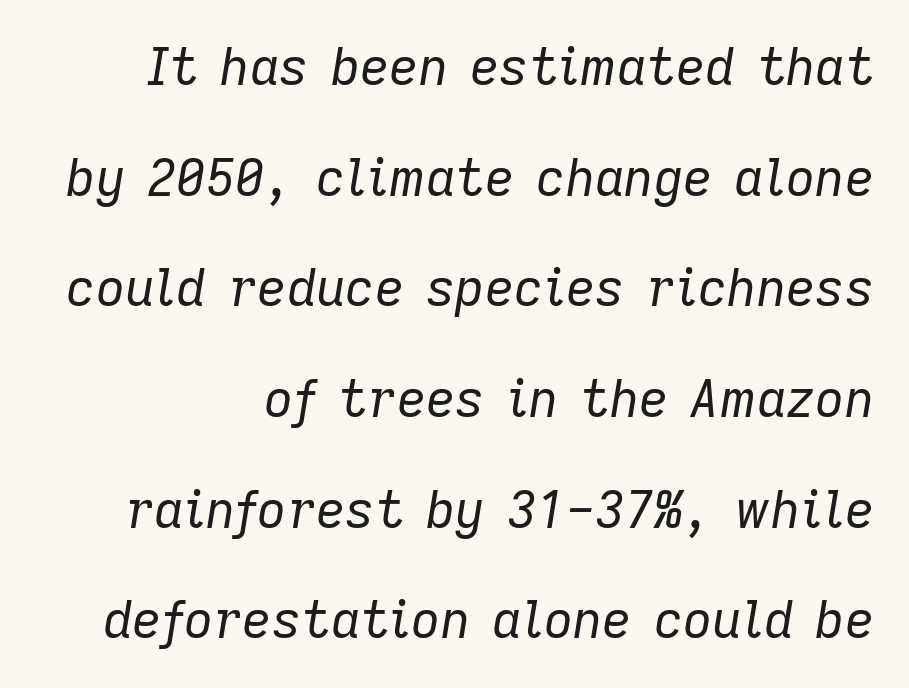
Q: Is the text bold? A: No.
Q: Is the text italic (slanted)? A: Yes, it leans right by about 9 degrees.
Q: Is the text underlined? A: No.
Q: How is the paragraph aligned? A: Right-aligned.
Q: Is the spacing between letters normal or unusually wide? A: Normal.
Q: Is the spacing between lines tight, normal or loose? A: Loose.
Q: Width (condensed, normal, or wide)? A: Normal.
Q: Stroke contrast? A: Low.
Q: x-height? A: Medium.
Q: Monospaced? A: No.
